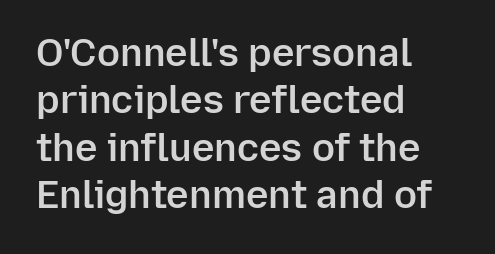
{"serif": "no", "italic": "no", "bold": "semi", "weight": "semibold", "width": "normal", "stroke_contrast": "low", "x_height": "medium", "monospaced": "no", "underline": "no", "align": "left", "line_spacing": "normal", "line_spacing_ratio": 1.25, "letter_spacing": "normal", "letter_spacing_em": 0.0, "glyph_px": 38}
